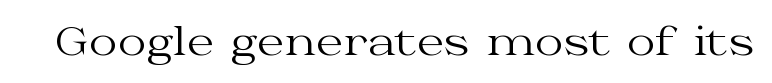
{"serif": "yes", "italic": "no", "bold": "no", "weight": "regular", "width": "wide", "stroke_contrast": "medium", "x_height": "medium", "monospaced": "no", "underline": "no", "letter_spacing": "normal", "letter_spacing_em": 0.0, "glyph_px": 39}
